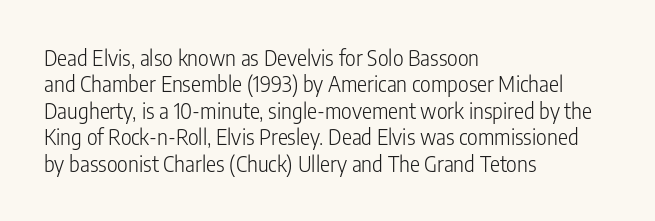
Q: Is the text bold? A: No.
Q: Is the text italic (slanted)? A: No, it is upright.
Q: Is the text underlined? A: No.
Q: How is the paragraph aligned? A: Left-aligned.
Q: Is the spacing between letters normal or unusually wide? A: Normal.
Q: Is the spacing between lines tight, normal or loose? A: Normal.
